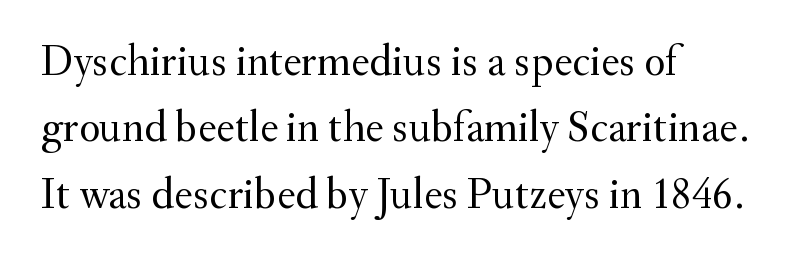
Alignment: flush left. Glyph-to-glyph distance matches everyday printed text. The letters advance in unequal steps, a hallmark of proportional type. Line spacing here is normal. This is serif lettering, the kind often seen in printed books. The weight tops out at a normal text grade.
